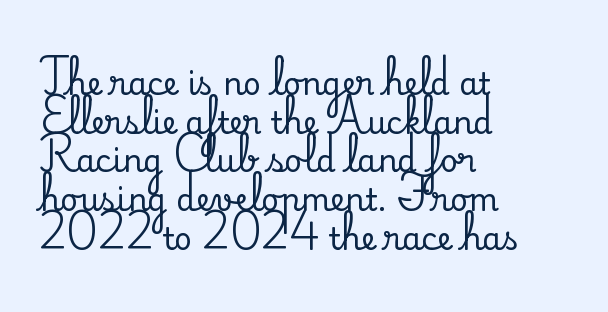
{"serif": "yes", "italic": "no", "width": "normal", "stroke_contrast": "medium", "x_height": "small", "monospaced": "no", "underline": "no", "align": "left", "line_spacing": "normal", "line_spacing_ratio": 1.25, "letter_spacing": "normal", "letter_spacing_em": 0.0, "glyph_px": 31}
